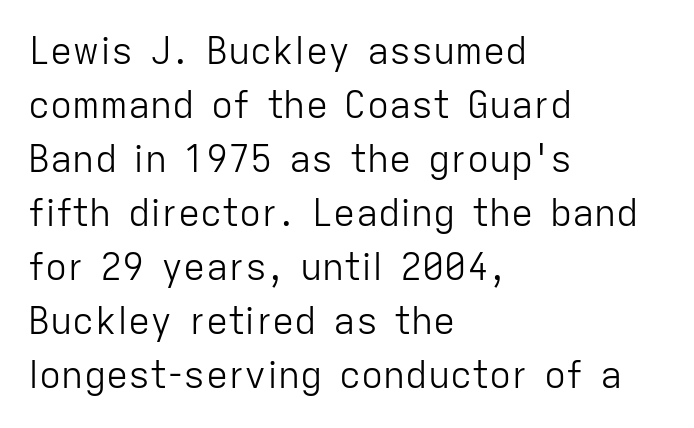
{"serif": "no", "italic": "no", "bold": "no", "weight": "light", "width": "normal", "stroke_contrast": "low", "x_height": "medium", "monospaced": "no", "underline": "no", "align": "left", "line_spacing": "normal", "line_spacing_ratio": 1.46, "letter_spacing": "normal", "letter_spacing_em": 0.0, "glyph_px": 37}
